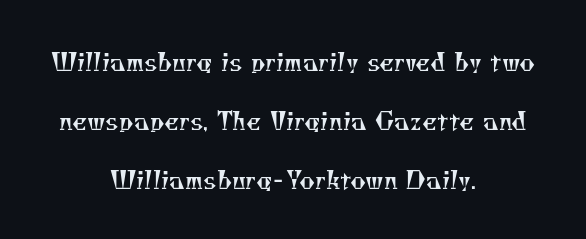
The image shows 24 px text type; set centered, loose line spacing (2.45x), normal letter spacing, not underlined.
